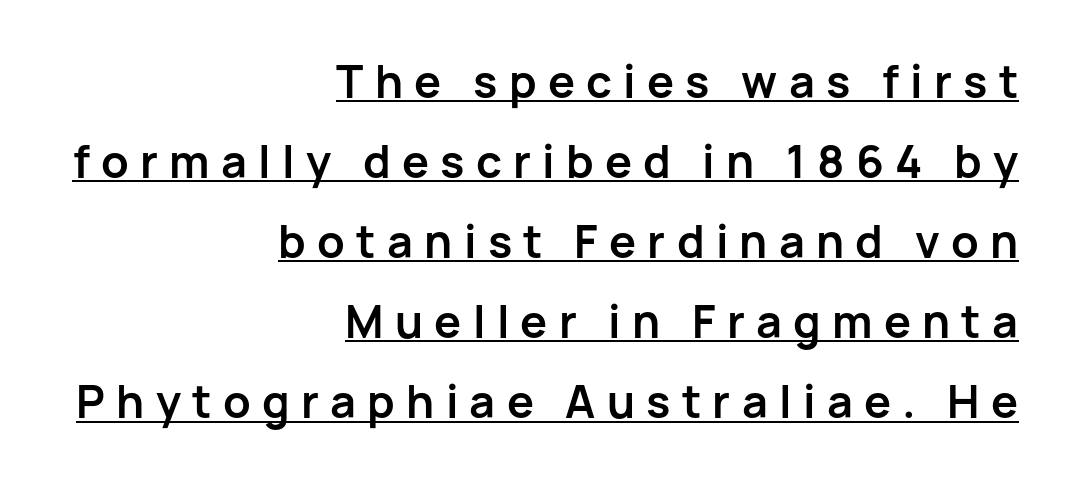
One-word summary of the alignment: right. Every character sits straight up, as roman type does. The tracking jumps out immediately: characters are airy and widely separated. What decoration does the sample have? An underline. These words are printed bold, with thick strokes throughout.
